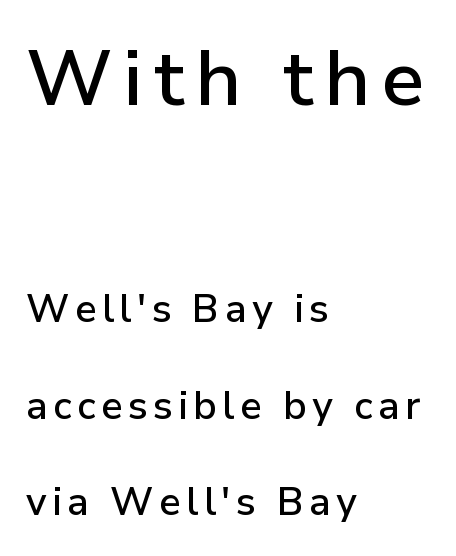
The image shows 78 px sans-serif type, upright; set left-aligned, loose line spacing (2.48x), not underlined; the first (top) block is 2.0x larger; low stroke contrast and a medium x-height.
